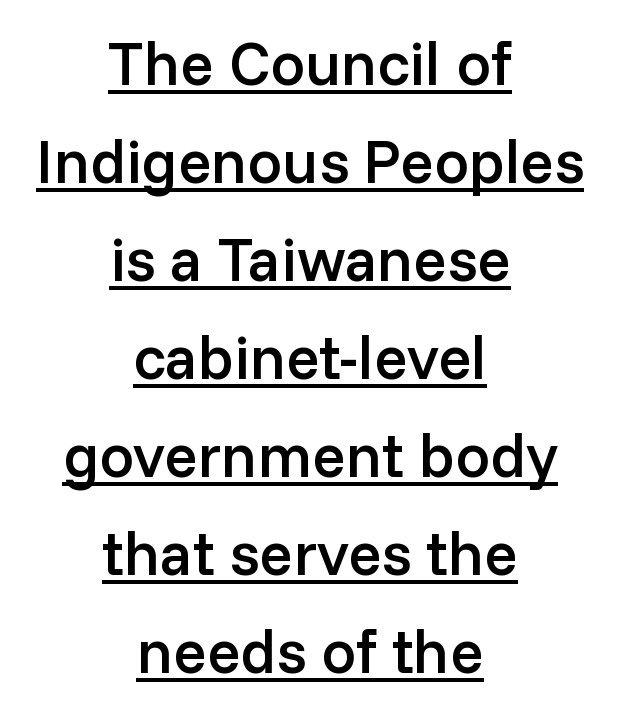
Q: Is the text bold? A: Semi-bold.
Q: Is the text italic (slanted)? A: No, it is upright.
Q: Is the typeface a serif or a sans-serif typeface? A: Sans-serif.
Q: Is the text underlined? A: Yes.
Q: How is the paragraph aligned? A: Centered.
Q: Is the spacing between letters normal or unusually wide? A: Normal.
Q: Is the spacing between lines tight, normal or loose? A: Normal.
Q: Width (condensed, normal, or wide)? A: Normal.
Q: Stroke contrast? A: Low.
Q: x-height? A: Medium.
Q: Monospaced? A: No.
